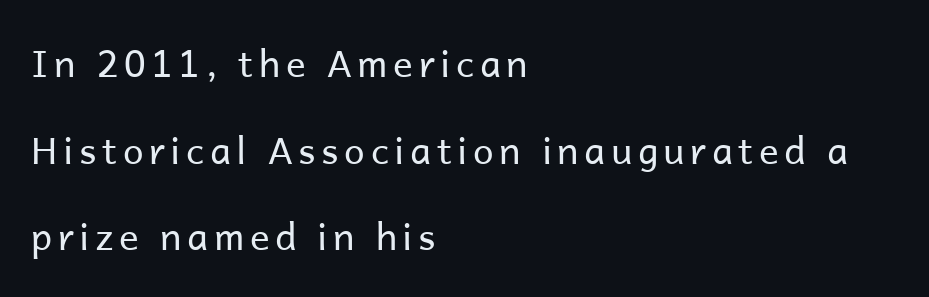
Q: Is the text bold? A: No.
Q: Is the text italic (slanted)? A: No, it is upright.
Q: Is the typeface a serif or a sans-serif typeface? A: Sans-serif.
Q: Is the text underlined? A: No.
Q: How is the paragraph aligned? A: Left-aligned.
Q: Is the spacing between lines tight, normal or loose? A: Loose.
Q: Width (condensed, normal, or wide)? A: Normal.
Q: Stroke contrast? A: Low.
Q: x-height? A: Medium.
Q: Monospaced? A: No.
